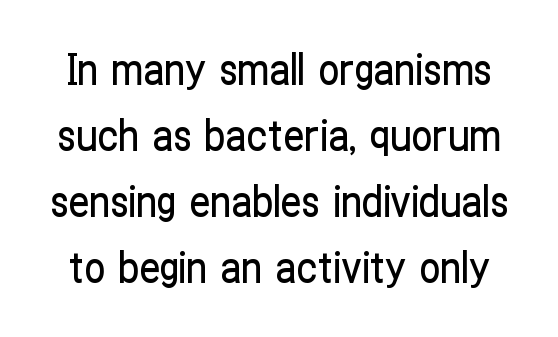
The image shows 42 px condensed sans-serif type, upright; set normal line spacing (1.57x), normal letter spacing, not underlined; low stroke contrast and a medium x-height.
